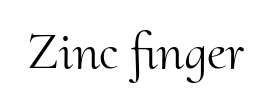
{"serif": "yes", "italic": "no", "bold": "no", "weight": "light", "width": "normal", "stroke_contrast": "medium", "x_height": "small", "monospaced": "no", "underline": "no", "letter_spacing": "normal", "letter_spacing_em": 0.0, "glyph_px": 53}
